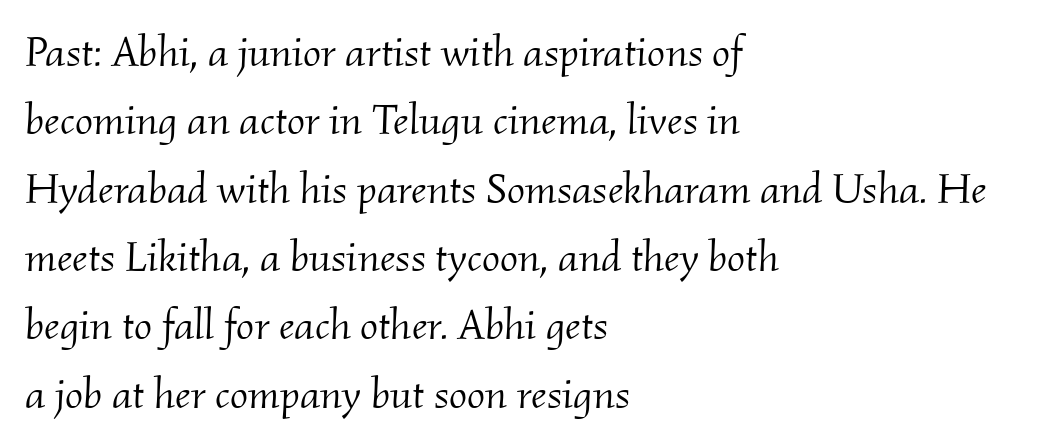
Does the lettering tilt? It does — this is italic. Honestly, there is no underline to notice here at all. Horizontal alignment here is leftward, the default for most running prose. Do the characters align in a grid? No, the font is proportional. Nobody touched the tracking dial on this one.
